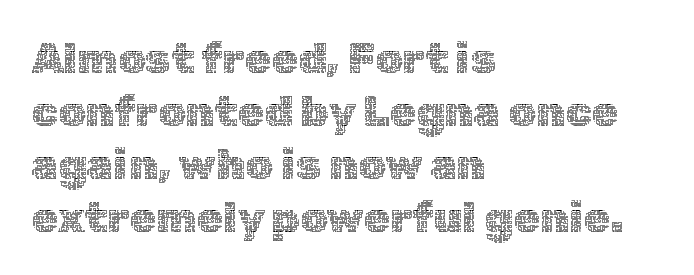
Q: Is the text bold? A: No.
Q: Is the text italic (slanted)? A: No, it is upright.
Q: Is the text underlined? A: No.
Q: How is the paragraph aligned? A: Left-aligned.
Q: Is the spacing between letters normal or unusually wide? A: Normal.
Q: Width (condensed, normal, or wide)? A: Normal.
Q: x-height? A: Medium.
Q: Monospaced? A: No.
